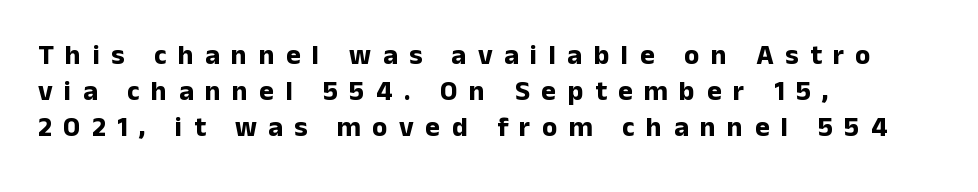
The image shows 28 px bold sans-serif type, upright; set left-aligned, normal line spacing (1.29x), unusually wide letter spacing (+0.41 em), not underlined; low stroke contrast and a medium x-height.
